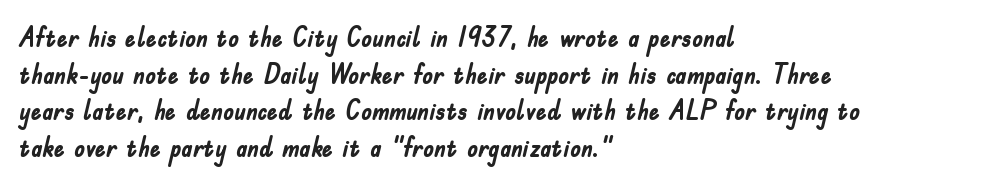
Q: Is the text bold? A: Yes.
Q: Is the text italic (slanted)? A: Yes.
Q: Is the text underlined? A: No.
Q: How is the paragraph aligned? A: Left-aligned.
Q: Is the spacing between letters normal or unusually wide? A: Normal.
Q: Is the spacing between lines tight, normal or loose? A: Normal.
